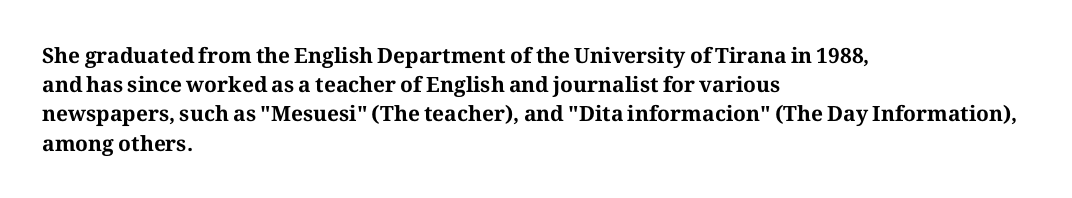
Q: Is the text bold? A: Yes.
Q: Is the text italic (slanted)? A: No, it is upright.
Q: Is the text underlined? A: No.
Q: How is the paragraph aligned? A: Left-aligned.
Q: Is the spacing between letters normal or unusually wide? A: Normal.
Q: Is the spacing between lines tight, normal or loose? A: Normal.
